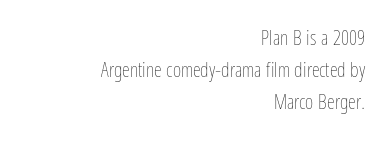
Quick note: not italic, upright. Compared with typical paragraphs, the rows here are spaced about the same. Compared with typical body copy, the letter spacing here is the same. Letters rest on an invisible, unmarked baseline. Visually the block forms a straight wall on the right and a jagged coastline on the left. The weight would be labelled regular, book, light, or lighter still.
